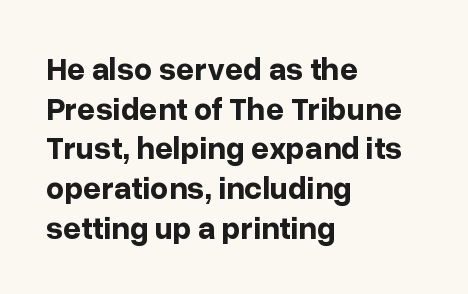
Q: Is the text bold? A: Yes.
Q: Is the text italic (slanted)? A: No, it is upright.
Q: Is the typeface a serif or a sans-serif typeface? A: Sans-serif.
Q: Is the text underlined? A: No.
Q: How is the paragraph aligned? A: Left-aligned.
Q: Is the spacing between letters normal or unusually wide? A: Normal.
Q: Width (condensed, normal, or wide)? A: Normal.
Q: Stroke contrast? A: Low.
Q: x-height? A: Medium.
Q: Monospaced? A: No.
